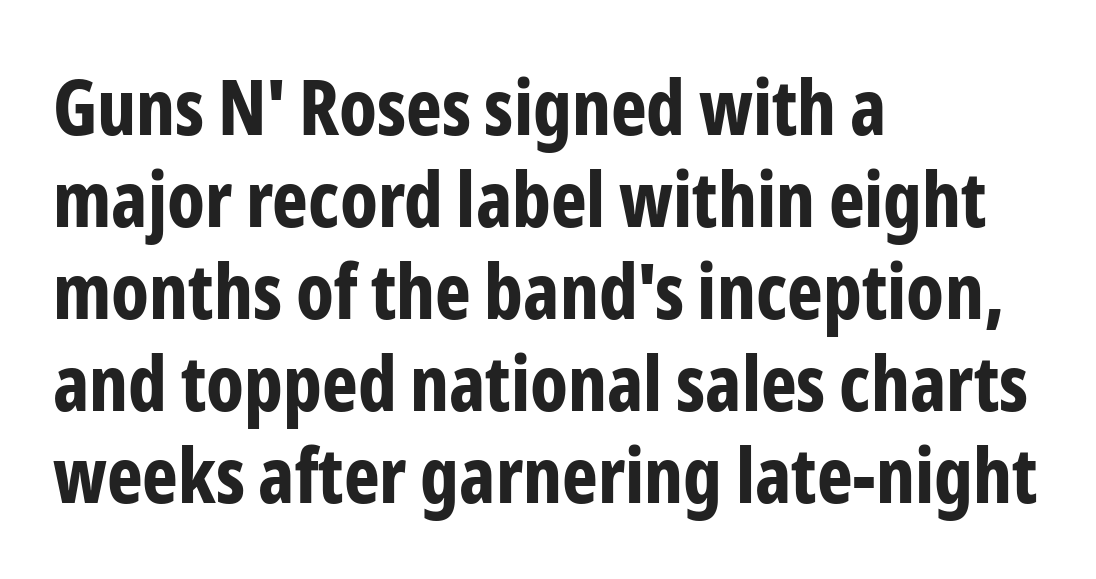
{"serif": "no", "italic": "no", "bold": "yes", "weight": "bold", "width": "condensed", "stroke_contrast": "low", "x_height": "medium", "monospaced": "no", "underline": "no", "align": "left", "line_spacing_ratio": 1.21, "letter_spacing": "normal", "letter_spacing_em": 0.0, "glyph_px": 76}
